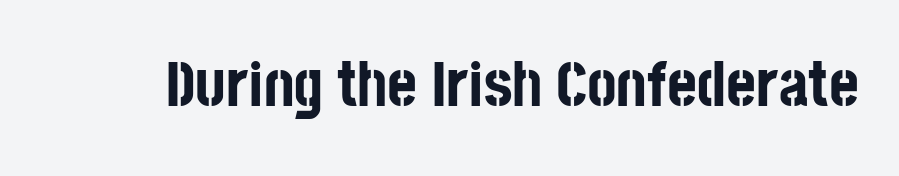
Q: Is the text bold? A: Yes.
Q: Is the text italic (slanted)? A: No, it is upright.
Q: Is the typeface a serif or a sans-serif typeface? A: Sans-serif.
Q: Is the text underlined? A: No.
Q: Is the spacing between letters normal or unusually wide? A: Normal.
Q: Width (condensed, normal, or wide)? A: Condensed.
Q: Stroke contrast? A: Low.
Q: x-height? A: Large.
Q: Monospaced? A: No.
